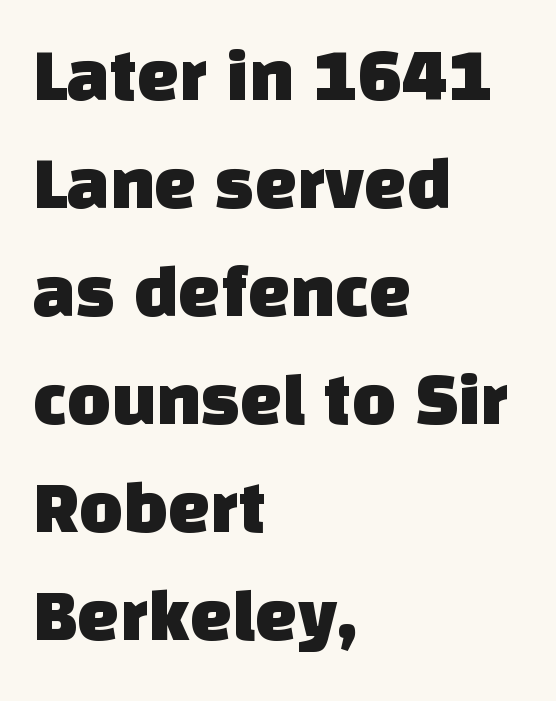
Q: Is the typeface a serif or a sans-serif typeface? A: Sans-serif.
Q: Is the text underlined? A: No.
Q: How is the paragraph aligned? A: Left-aligned.
Q: Is the spacing between letters normal or unusually wide? A: Normal.
Q: Is the spacing between lines tight, normal or loose? A: Normal.
Q: Width (condensed, normal, or wide)? A: Normal.
Q: Stroke contrast? A: Low.
Q: x-height? A: Large.
Q: Monospaced? A: No.
